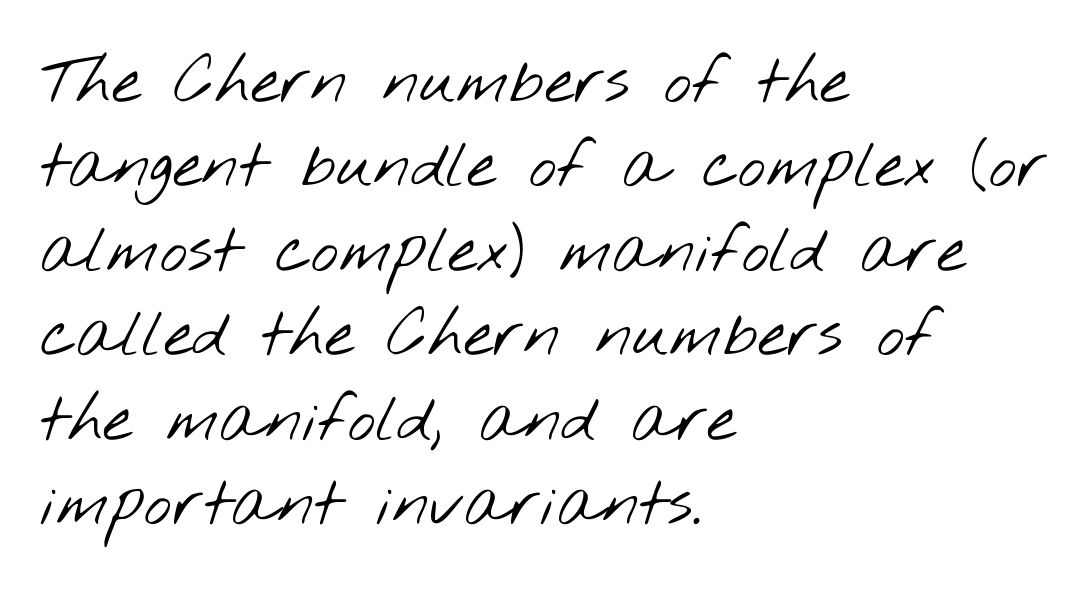
The compositor pushed each line to the left boundary. Compared with typical body copy, the letter spacing here is the same. The strokes are not fattened; the text isn't bold. The passage shown is typed in a proportional face where columns would drift. Notice how descenders clear the ascenders below comfortably — that's standard leading.
